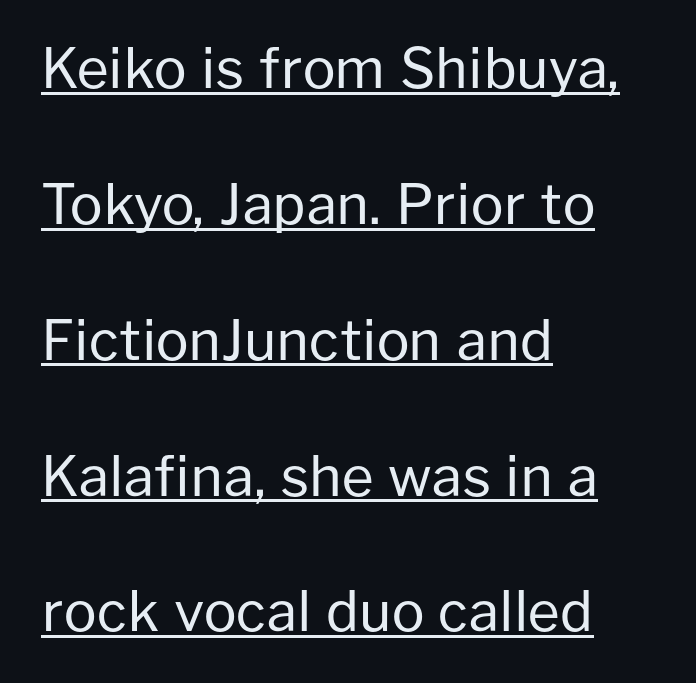
Q: Is the text bold? A: No.
Q: Is the text italic (slanted)? A: No, it is upright.
Q: Is the typeface a serif or a sans-serif typeface? A: Sans-serif.
Q: Is the text underlined? A: Yes.
Q: How is the paragraph aligned? A: Left-aligned.
Q: Is the spacing between letters normal or unusually wide? A: Normal.
Q: Is the spacing between lines tight, normal or loose? A: Loose.
Q: Width (condensed, normal, or wide)? A: Normal.
Q: Stroke contrast? A: Low.
Q: x-height? A: Medium.
Q: Monospaced? A: No.
